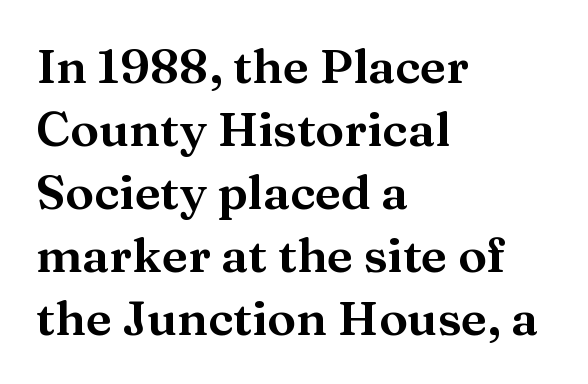
The image shows 48 px wide serif type, upright; set left-aligned, normal line spacing (1.31x), normal letter spacing, not underlined; medium stroke contrast and a medium x-height.
